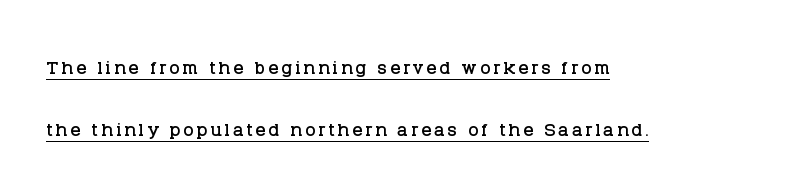
{"italic": "no", "underline": "yes", "align": "left", "line_spacing": "loose", "line_spacing_ratio": 2.49, "glyph_px": 25}
